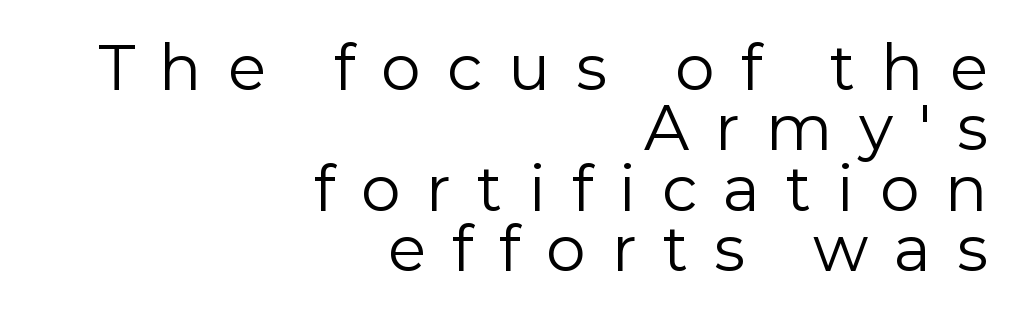
Q: Is the text bold? A: No.
Q: Is the text italic (slanted)? A: No, it is upright.
Q: Is the typeface a serif or a sans-serif typeface? A: Sans-serif.
Q: Is the text underlined? A: No.
Q: How is the paragraph aligned? A: Right-aligned.
Q: Is the spacing between letters normal or unusually wide? A: Unusually wide.
Q: Is the spacing between lines tight, normal or loose? A: Tight.
Q: Width (condensed, normal, or wide)? A: Normal.
Q: Stroke contrast? A: Low.
Q: x-height? A: Medium.
Q: Monospaced? A: No.
